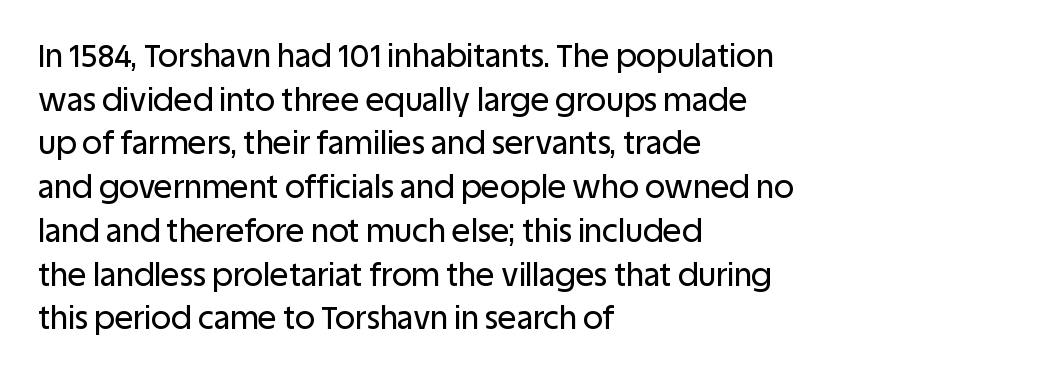
{"serif": "no", "italic": "no", "width": "normal", "stroke_contrast": "low", "x_height": "large", "monospaced": "no", "underline": "no", "align": "left", "line_spacing": "normal", "line_spacing_ratio": 1.41, "letter_spacing": "normal", "letter_spacing_em": 0.0, "glyph_px": 31}
